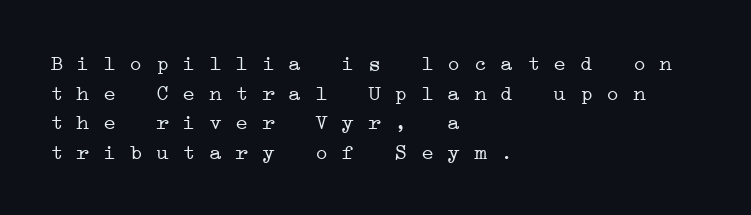
{"bold": "no", "underline": "no", "align": "left", "line_spacing": "normal", "line_spacing_ratio": 1.35, "letter_spacing": "normal", "letter_spacing_em": 0.0, "glyph_px": 22}
